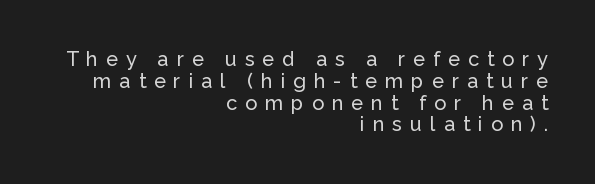
{"italic": "no", "underline": "no", "align": "right", "line_spacing": "tight", "line_spacing_ratio": 1.09, "letter_spacing": "wide", "letter_spacing_em": 0.4, "glyph_px": 20}
